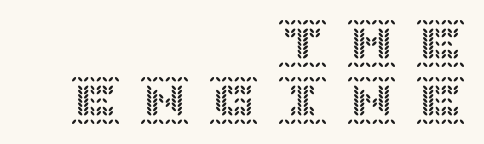
{"italic": "no", "width": "normal", "x_height": "large", "underline": "no", "align": "right", "line_spacing_ratio": 1.16, "letter_spacing": "wide", "letter_spacing_em": 0.41, "glyph_px": 49}
